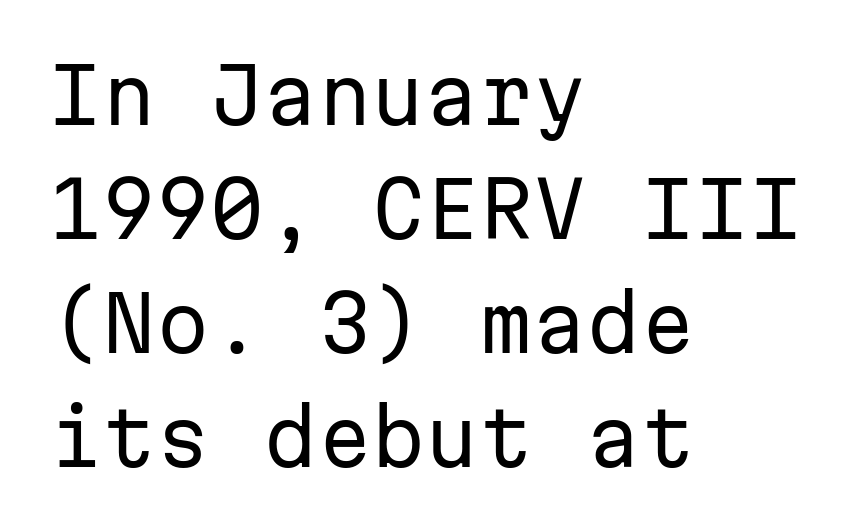
Q: Is the text bold? A: No.
Q: Is the text italic (slanted)? A: No, it is upright.
Q: Is the typeface a serif or a sans-serif typeface? A: Sans-serif.
Q: Is the text underlined? A: No.
Q: How is the paragraph aligned? A: Left-aligned.
Q: Is the spacing between letters normal or unusually wide? A: Normal.
Q: Is the spacing between lines tight, normal or loose? A: Normal.
Q: Width (condensed, normal, or wide)? A: Normal.
Q: Stroke contrast? A: Low.
Q: x-height? A: Medium.
Q: Monospaced? A: Yes.
